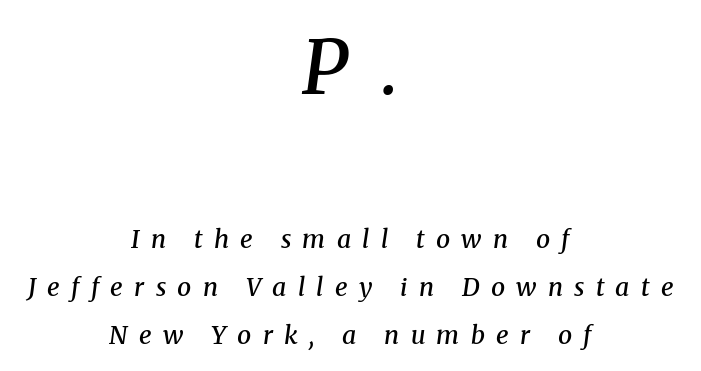
{"serif": "yes", "italic": "yes", "lean": "right", "slant_degrees": 8, "bold": "semi", "weight": "semibold", "width": "normal", "stroke_contrast": "medium", "x_height": "medium", "monospaced": "no", "underline": "no", "align": "center", "line_spacing": "loose", "line_spacing_ratio": 1.91, "letter_spacing": "wide", "letter_spacing_em": 0.45, "larger_block": "first", "size_ratio": 3.0, "glyph_px": 75}
